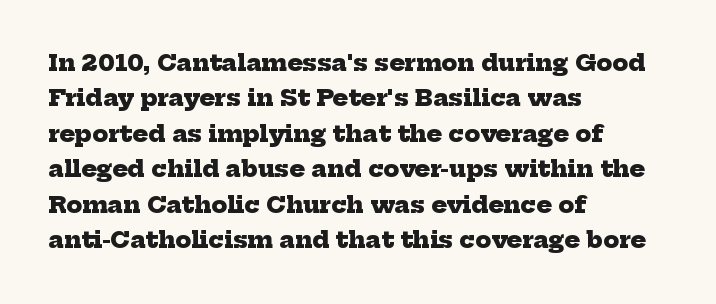
The image shows 23 px bold type; set left-aligned, normal line spacing (1.54x), normal letter spacing, not underlined.
